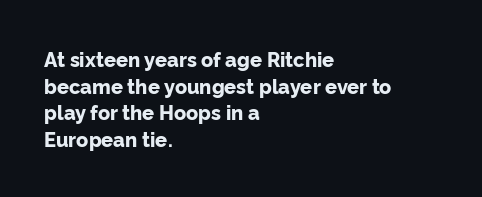
The image shows 20 px bold type, upright; set left-aligned, normal line spacing (1.33x), normal letter spacing, not underlined.
